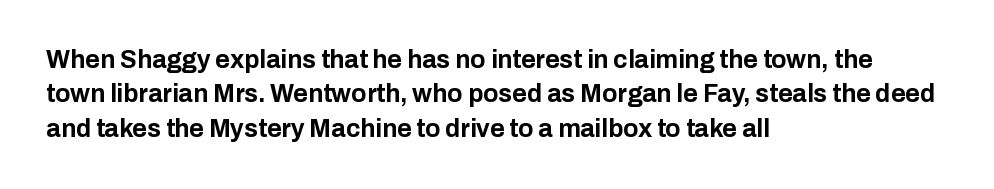
Q: Is the text bold? A: Yes.
Q: Is the text italic (slanted)? A: No, it is upright.
Q: Is the text underlined? A: No.
Q: How is the paragraph aligned? A: Left-aligned.
Q: Is the spacing between letters normal or unusually wide? A: Normal.
Q: Is the spacing between lines tight, normal or loose? A: Normal.
